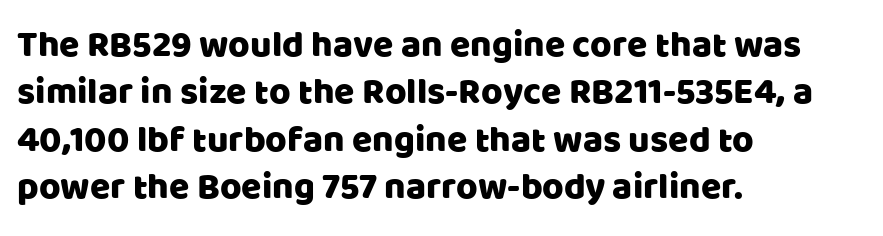
Q: Is the text italic (slanted)? A: No, it is upright.
Q: Is the typeface a serif or a sans-serif typeface? A: Sans-serif.
Q: Is the text underlined? A: No.
Q: How is the paragraph aligned? A: Left-aligned.
Q: Is the spacing between letters normal or unusually wide? A: Normal.
Q: Is the spacing between lines tight, normal or loose? A: Normal.
Q: Width (condensed, normal, or wide)? A: Normal.
Q: Stroke contrast? A: Low.
Q: x-height? A: Large.
Q: Monospaced? A: No.
